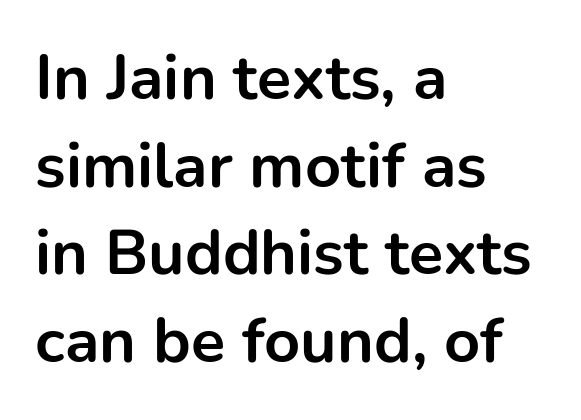
Q: Is the text bold? A: Yes.
Q: Is the text italic (slanted)? A: No, it is upright.
Q: Is the typeface a serif or a sans-serif typeface? A: Sans-serif.
Q: Is the text underlined? A: No.
Q: How is the paragraph aligned? A: Left-aligned.
Q: Is the spacing between letters normal or unusually wide? A: Normal.
Q: Is the spacing between lines tight, normal or loose? A: Normal.
Q: Width (condensed, normal, or wide)? A: Normal.
Q: Stroke contrast? A: Low.
Q: x-height? A: Medium.
Q: Monospaced? A: No.
